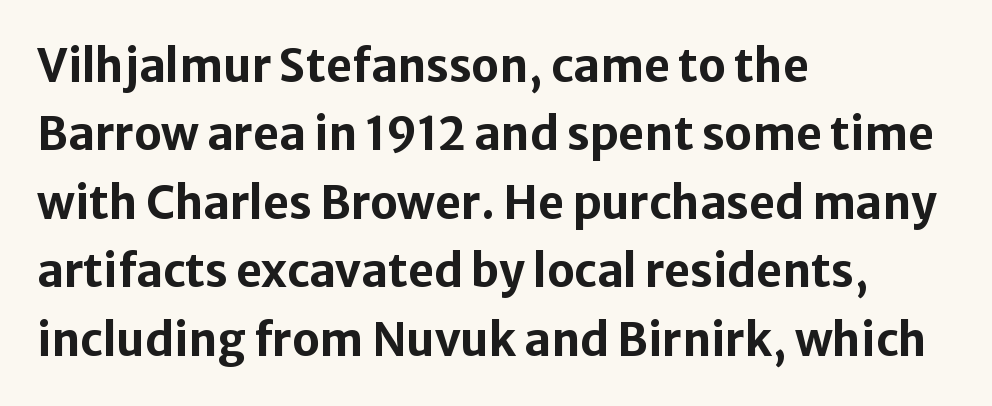
In terms of leading, this rendering sits right in the middle. The tracking reads as untouched default to a designer's eye. These lines are rendered in a variable-pitch font. These lines were composed using upright roman letters. Stroke thickness is high; the sample reads as a true bold. Words float on clear page, feet unadorned.
